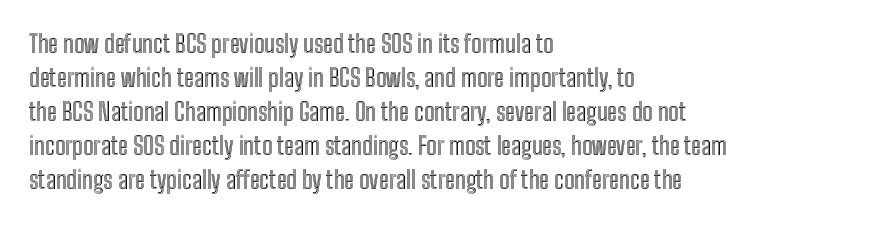
Q: Is the text italic (slanted)? A: No, it is upright.
Q: Is the text underlined? A: No.
Q: How is the paragraph aligned? A: Left-aligned.
Q: Is the spacing between letters normal or unusually wide? A: Normal.
Q: Is the spacing between lines tight, normal or loose? A: Normal.
